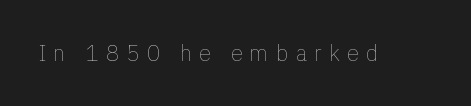
{"italic": "no", "bold": "no", "underline": "no", "letter_spacing": "wide", "letter_spacing_em": 0.33, "glyph_px": 22}
